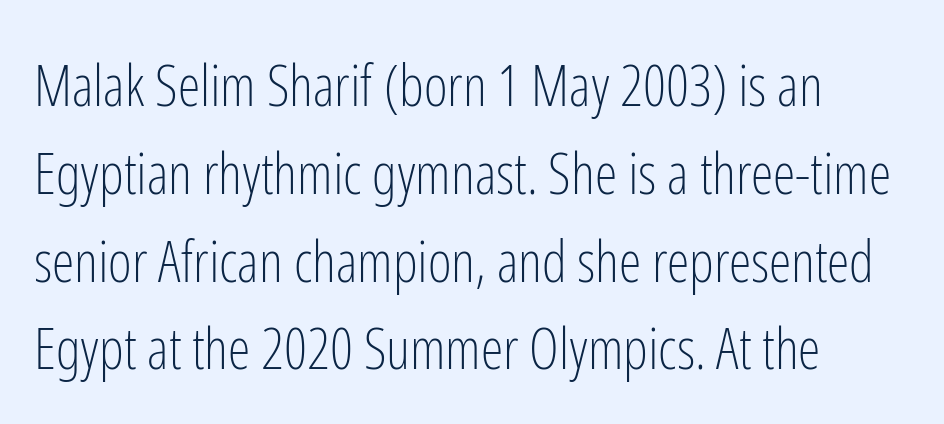
Q: Is the text bold? A: No.
Q: Is the text italic (slanted)? A: No, it is upright.
Q: Is the typeface a serif or a sans-serif typeface? A: Sans-serif.
Q: Is the text underlined? A: No.
Q: How is the paragraph aligned? A: Left-aligned.
Q: Is the spacing between letters normal or unusually wide? A: Normal.
Q: Is the spacing between lines tight, normal or loose? A: Normal.
Q: Width (condensed, normal, or wide)? A: Condensed.
Q: Stroke contrast? A: Low.
Q: x-height? A: Medium.
Q: Monospaced? A: No.
